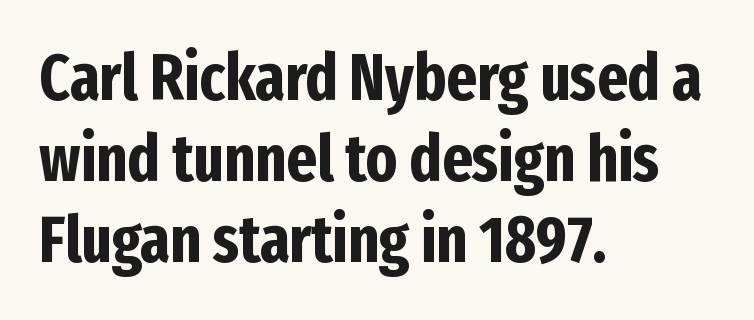
Letters rest on an invisible, unmarked baseline. Tall strokes in this sample are plumb rather than angled. How are the letters spaced? Ordinarily, with no added tracking. Summary of vertical rhythm: regular, with standard interline spacing. This is heavy type, rendered in bold. A typesetter would label this face a sans.
